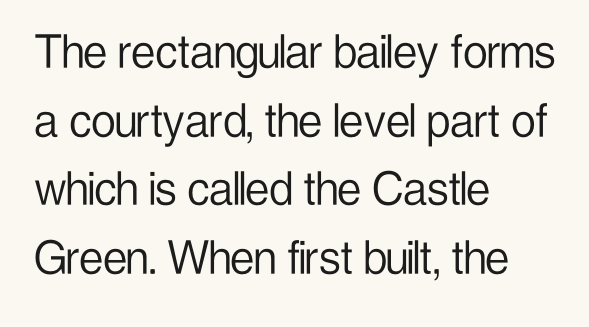
Ascenders rise straight up at ninety degrees. The rendering keeps characters at their native spacing. If you drew a ruler down the left edge, every line would touch it. Think of a printed novel: that variable character pitch is what you see here.
